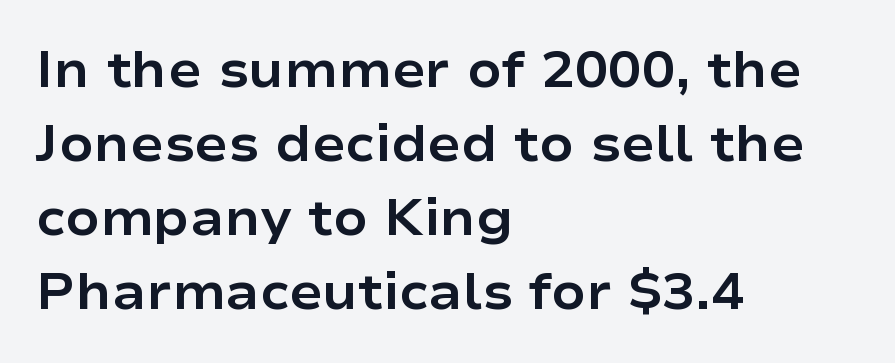
In terms of letterspacing, this is plain default setting. The lines are quadded left. Plain, unruled lines of type. The lettering holds an erect, upright posture throughout.
